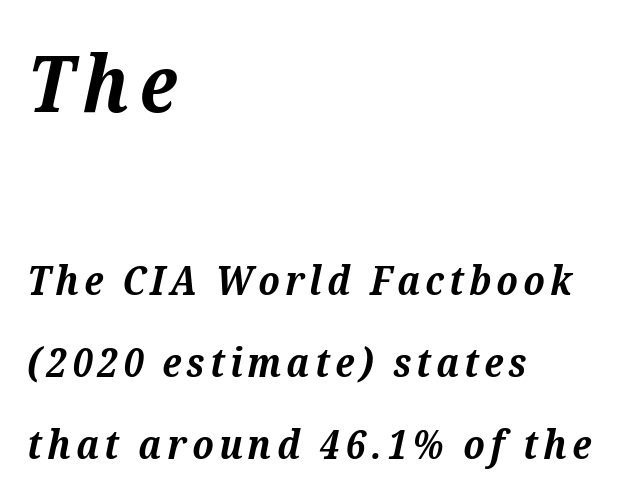
Q: Is the text bold? A: Yes.
Q: Is the text italic (slanted)? A: Yes, it leans right by about 12 degrees.
Q: Is the typeface a serif or a sans-serif typeface? A: Serif.
Q: Is the text underlined? A: No.
Q: How is the paragraph aligned? A: Left-aligned.
Q: Is the spacing between lines tight, normal or loose? A: Loose.
Q: Which block of text is set in a larger size, the first (top) or the second (bottom)? A: The first (top) one.
Q: Width (condensed, normal, or wide)? A: Normal.
Q: Stroke contrast? A: Medium.
Q: x-height? A: Medium.
Q: Monospaced? A: No.
